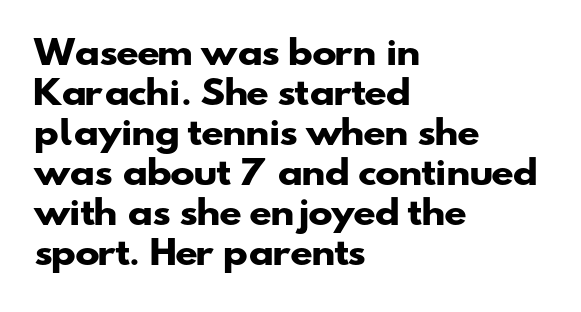
Layout note: lines flush left. Underlining? Definitely not there. Glyph-to-glyph distance matches everyday printed text. Typesetter's note: full bold, strokes at maximum text heaviness.
